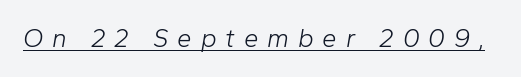
Observe the wide spacing: letters keep a clear distance from each other. The axis of the letterforms is tilted away from vertical. The font sits on the lighter half of the weight spectrum, regular included. The string is rendered with underlining switched on.
